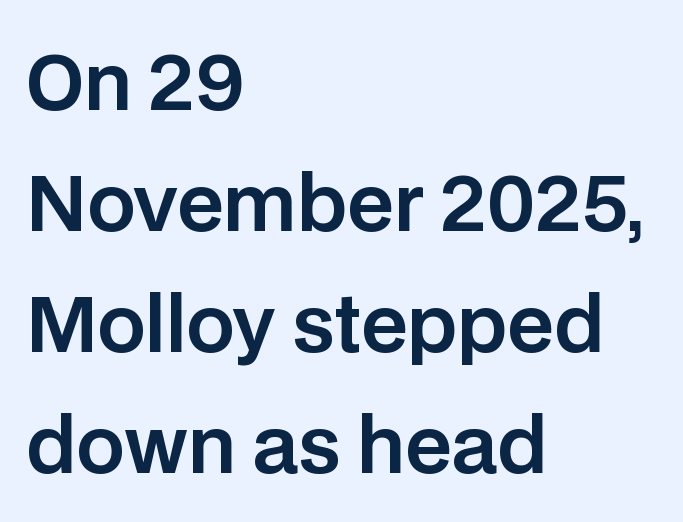
{"serif": "no", "italic": "no", "width": "normal", "stroke_contrast": "low", "x_height": "large", "monospaced": "no", "underline": "no", "align": "left", "line_spacing": "normal", "line_spacing_ratio": 1.59, "letter_spacing": "normal", "letter_spacing_em": 0.0, "glyph_px": 76}
